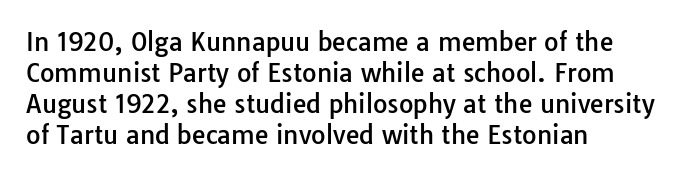
{"italic": "no", "underline": "no", "align": "left", "line_spacing_ratio": 1.24, "letter_spacing": "normal", "letter_spacing_em": 0.0, "glyph_px": 25}
